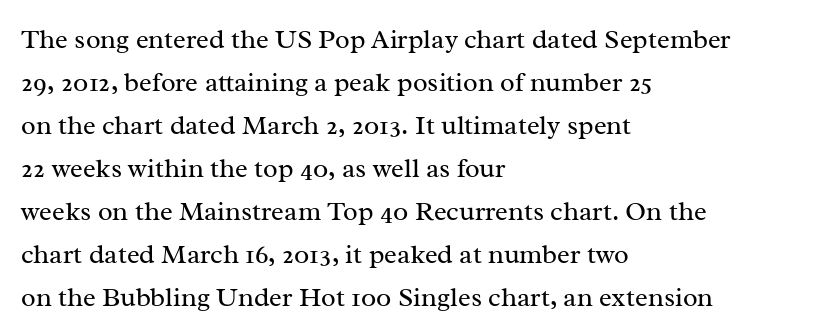
Q: Is the text bold? A: No.
Q: Is the text italic (slanted)? A: No, it is upright.
Q: Is the text underlined? A: No.
Q: How is the paragraph aligned? A: Left-aligned.
Q: Is the spacing between letters normal or unusually wide? A: Normal.
Q: Is the spacing between lines tight, normal or loose? A: Normal.
